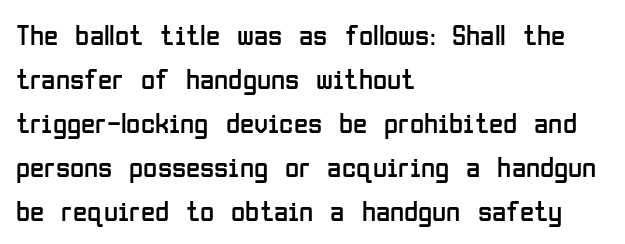
{"serif": "no", "italic": "no", "bold": "no", "weight": "regular", "width": "condensed", "stroke_contrast": "low", "x_height": "medium", "monospaced": "no", "underline": "no", "align": "left", "line_spacing": "normal", "line_spacing_ratio": 1.52, "letter_spacing": "normal", "letter_spacing_em": 0.0, "glyph_px": 29}
